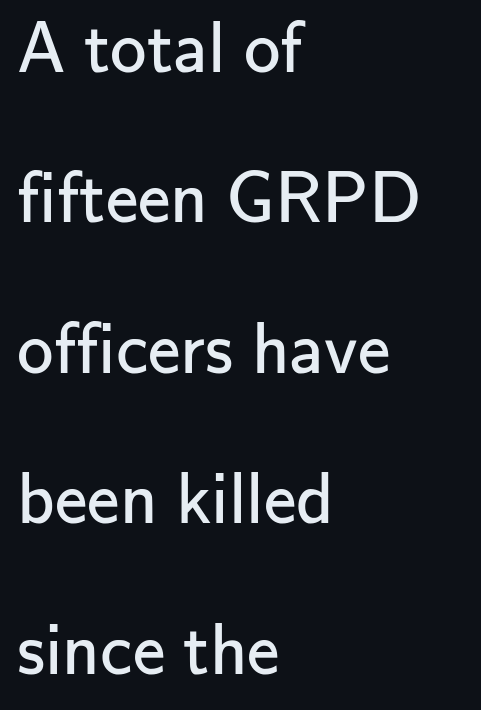
The image shows 73 px regular-weight sans-serif type, upright; set left-aligned, loose line spacing (2.06x), normal letter spacing, not underlined; low stroke contrast and a small x-height.
